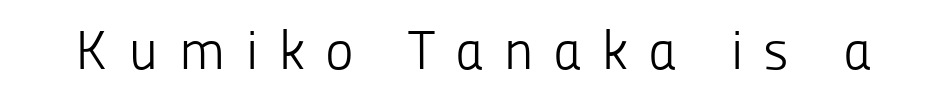
The letters advance in unequal steps, a hallmark of proportional type. The foot of each line stays bare and open. The letters carry no serifs — their stems end cleanly without finishing strokes. The axis of the letterforms is exactly vertical. The letterforms sit at book weight or below. Inter-character spacing is expanded well beyond the font's built-in metrics.
